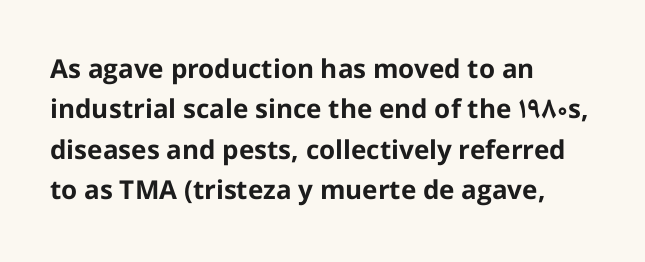
A classic flush-left, rag-right setting is used for this passage. Rows of type keep a routine distance in the vertical direction. Descenders are the only things crossing below the line. The strokes are fattened all the way to bold. Tracking value appears to be zero — textbook default spacing.
